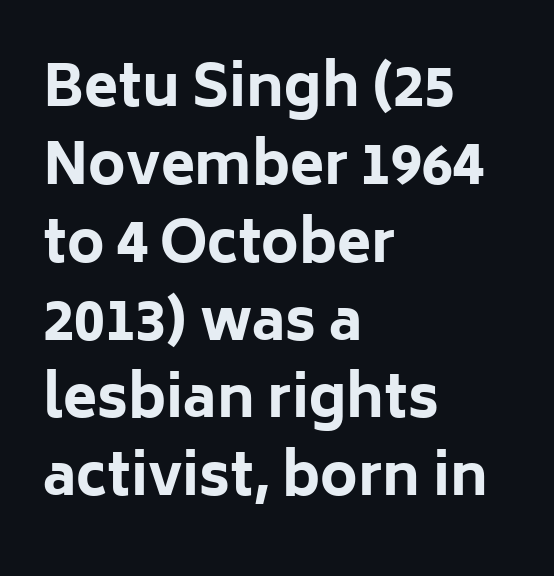
The image shows 56 px bold sans-serif type, upright; set left-aligned, normal line spacing (1.39x), normal letter spacing, not underlined; low stroke contrast and a medium x-height.
